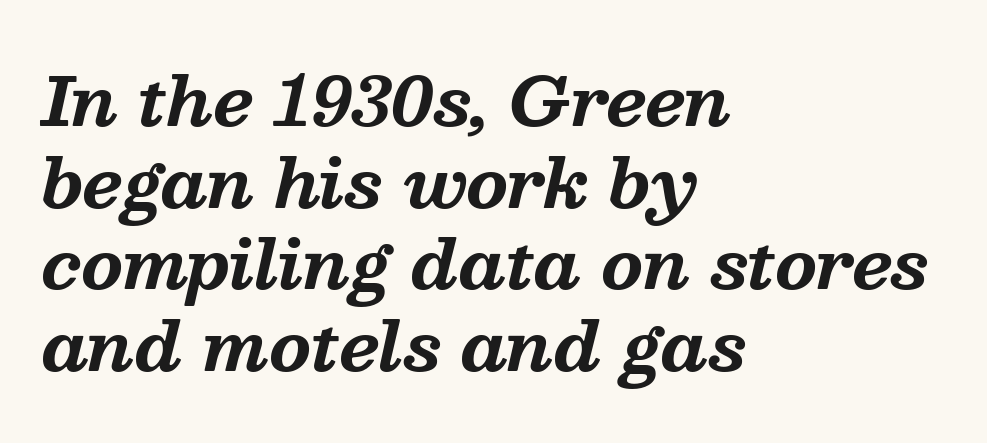
Where is the straight margin? On the left. Students, note that the glyphs here touch the page at normal intervals. Weight check: bold — yes, fully. This sample uses a serif face. Think of a printed novel: that variable character pitch is what you see here. Clear beneath every line of the passage.
